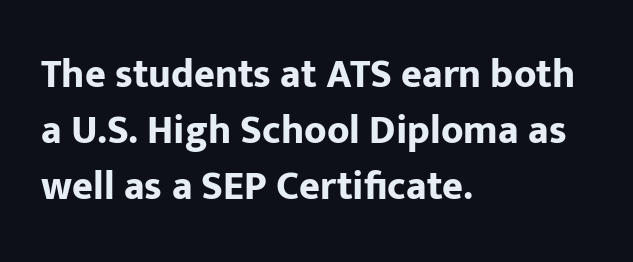
Q: Is the text bold? A: Yes.
Q: Is the text italic (slanted)? A: No, it is upright.
Q: Is the typeface a serif or a sans-serif typeface? A: Sans-serif.
Q: Is the text underlined? A: No.
Q: How is the paragraph aligned? A: Left-aligned.
Q: Is the spacing between letters normal or unusually wide? A: Normal.
Q: Is the spacing between lines tight, normal or loose? A: Normal.
Q: Width (condensed, normal, or wide)? A: Normal.
Q: Stroke contrast? A: Low.
Q: x-height? A: Medium.
Q: Monospaced? A: No.
